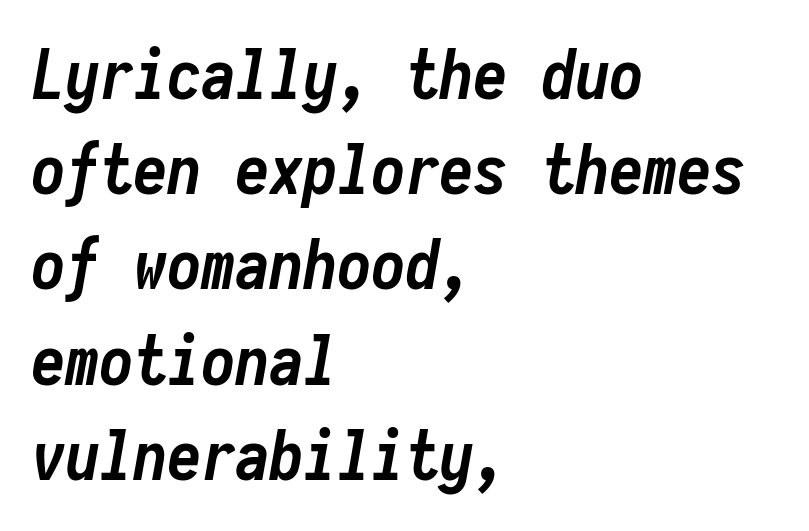
If you drew a line through each stem, it would be angled. A normal amount of white space separates one row of letters from the next. Visually the block forms a straight wall on the left and a jagged coastline on the right. Honestly, the letter spacing is just normal — you wouldn't notice it.
